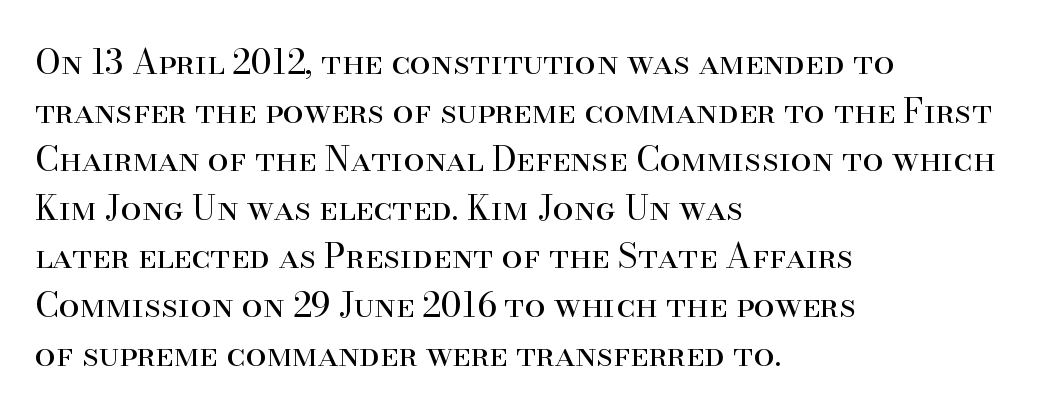
Q: Is the text bold? A: No.
Q: Is the text italic (slanted)? A: No, it is upright.
Q: Is the typeface a serif or a sans-serif typeface? A: Serif.
Q: Is the text underlined? A: No.
Q: How is the paragraph aligned? A: Left-aligned.
Q: Is the spacing between letters normal or unusually wide? A: Normal.
Q: Is the spacing between lines tight, normal or loose? A: Normal.
Q: Width (condensed, normal, or wide)? A: Normal.
Q: Stroke contrast? A: High.
Q: x-height? A: Small.
Q: Monospaced? A: No.
